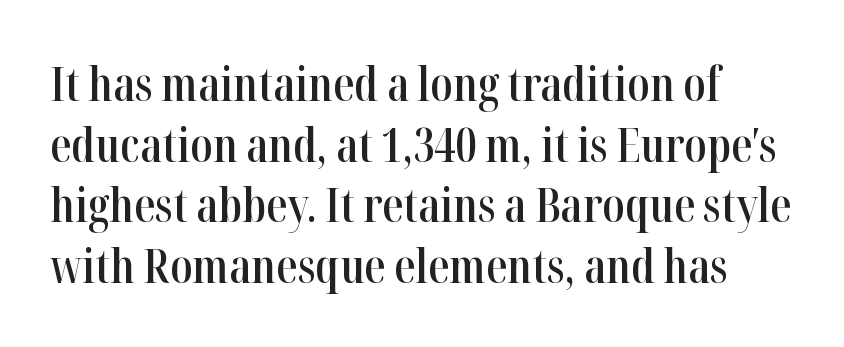
The image shows 47 px semibold, condensed serif type, upright; set normal line spacing (1.29x), normal letter spacing, not underlined; high stroke contrast and a medium x-height.
